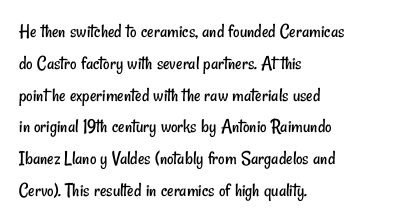
The rows are spaced the way most documents space them. Leftover space on each line is placed entirely after the last word. Check the space under the baseline: it is left empty. These lines keep a tight, regular rhythm from letter to letter. Summary of weight: not heavy and not bold.
